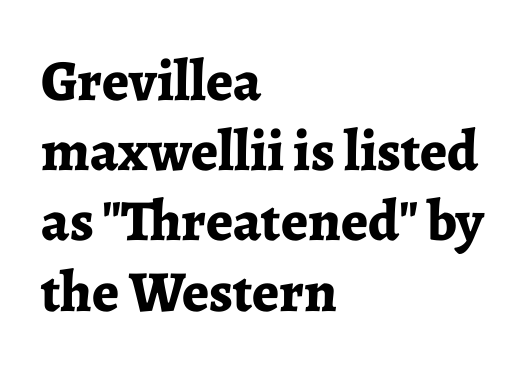
The image shows 58 px bold serif type, upright; set left-aligned, line spacing 1.21x, normal letter spacing, not underlined; low stroke contrast and a medium x-height.
